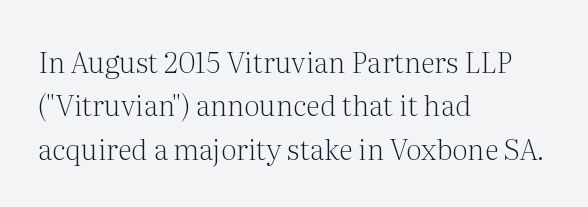
Q: Is the text bold? A: No.
Q: Is the text italic (slanted)? A: No, it is upright.
Q: Is the typeface a serif or a sans-serif typeface? A: Serif.
Q: Is the text underlined? A: No.
Q: How is the paragraph aligned? A: Left-aligned.
Q: Is the spacing between letters normal or unusually wide? A: Normal.
Q: Is the spacing between lines tight, normal or loose? A: Normal.
Q: Width (condensed, normal, or wide)? A: Normal.
Q: Stroke contrast? A: Medium.
Q: x-height? A: Medium.
Q: Monospaced? A: No.
